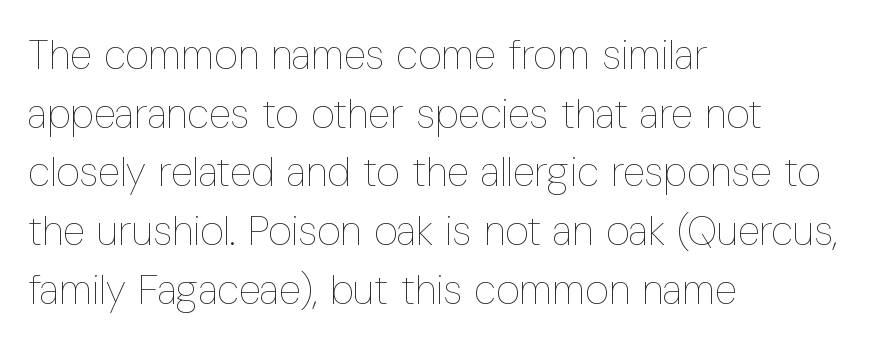
Q: Is the text bold? A: No.
Q: Is the text italic (slanted)? A: No, it is upright.
Q: Is the text underlined? A: No.
Q: How is the paragraph aligned? A: Left-aligned.
Q: Is the spacing between letters normal or unusually wide? A: Normal.
Q: Is the spacing between lines tight, normal or loose? A: Normal.
Q: Width (condensed, normal, or wide)? A: Condensed.
Q: Stroke contrast? A: Low.
Q: x-height? A: Medium.
Q: Monospaced? A: No.
